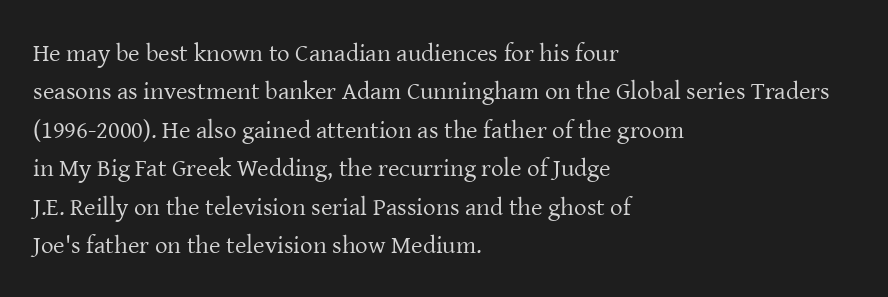
This sample uses an upright cut, with every glyph sitting square on the baseline. The string is rendered with underlining switched off. Tracking value appears to be zero — textbook default spacing. The lines in this sample share a left origin and differ only in where they stop. Vertical spacing — default.
